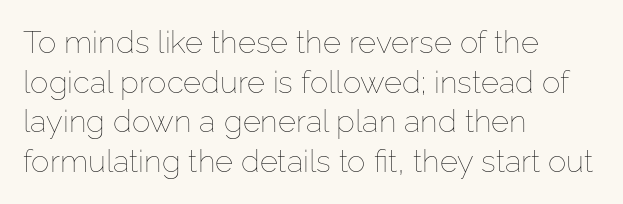
The image shows 31 px thin type, upright; set left-aligned, normal line spacing (1.28x), normal letter spacing, not underlined; low stroke contrast and a medium x-height.
